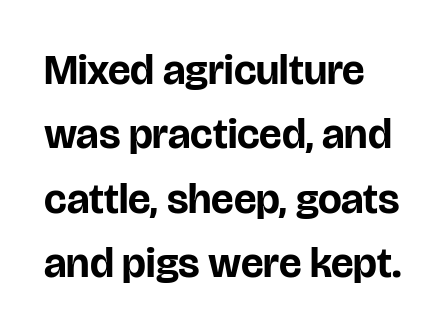
The image shows 42 px bold sans-serif type, upright; set left-aligned, normal line spacing (1.53x), normal letter spacing, not underlined; low stroke contrast and a large x-height.
